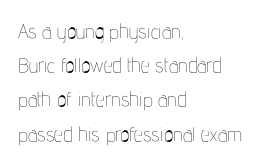
Just letters on the line, the space beneath them empty. Unlike italic type, these characters show no tilt at all. Nobody touched the tracking dial on this one. Visually the block forms a straight wall on the left and a jagged coastline on the right. No chunkiness to these letters — they're not bold.
